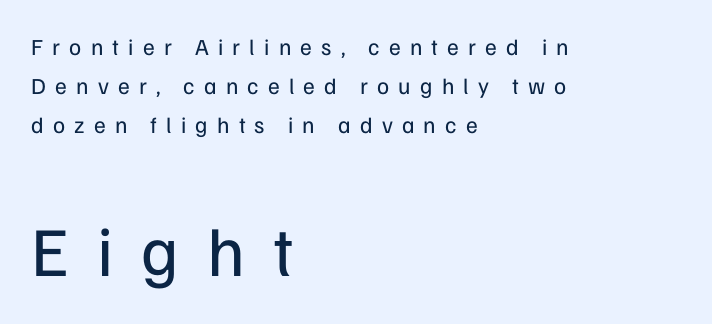
Q: Is the text bold? A: No.
Q: Is the text italic (slanted)? A: No, it is upright.
Q: Is the typeface a serif or a sans-serif typeface? A: Sans-serif.
Q: Is the text underlined? A: No.
Q: How is the paragraph aligned? A: Left-aligned.
Q: Is the spacing between letters normal or unusually wide? A: Unusually wide.
Q: Is the spacing between lines tight, normal or loose? A: Normal.
Q: Which block of text is set in a larger size, the first (top) or the second (bottom)? A: The second (bottom) one.
Q: Width (condensed, normal, or wide)? A: Normal.
Q: Stroke contrast? A: Low.
Q: x-height? A: Medium.
Q: Monospaced? A: No.
